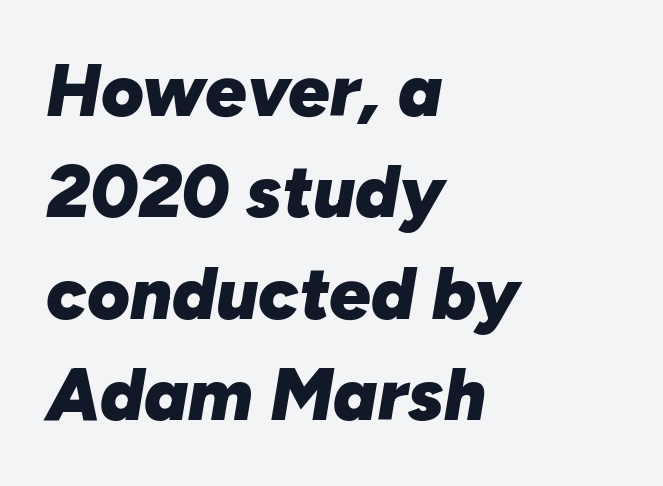
Q: Is the text bold? A: Yes.
Q: Is the text italic (slanted)? A: Yes, it leans right by about 10 degrees.
Q: Is the text underlined? A: No.
Q: How is the paragraph aligned? A: Left-aligned.
Q: Is the spacing between letters normal or unusually wide? A: Normal.
Q: Is the spacing between lines tight, normal or loose? A: Normal.
Q: Width (condensed, normal, or wide)? A: Normal.
Q: Stroke contrast? A: Low.
Q: x-height? A: Medium.
Q: Monospaced? A: No.
